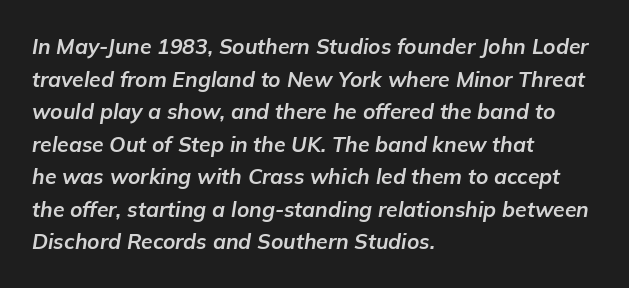
{"italic": "yes", "lean": "right", "slant_degrees": 9, "bold": "yes", "underline": "no", "align": "left", "line_spacing": "normal", "line_spacing_ratio": 1.55, "letter_spacing": "normal", "letter_spacing_em": 0.0, "glyph_px": 21}
